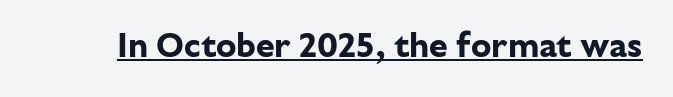
The image shows 34 px bold sans-serif type, upright; set normal letter spacing, underlined; low stroke contrast and a medium x-height.
